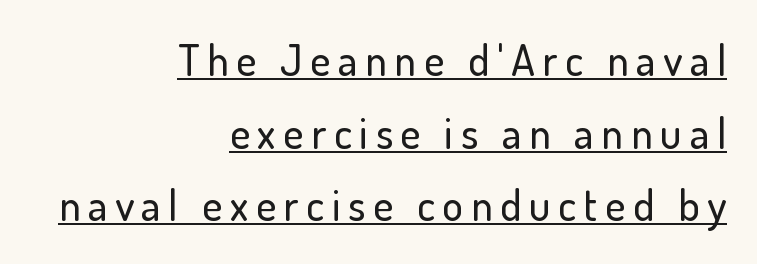
{"serif": "no", "italic": "no", "width": "normal", "stroke_contrast": "low", "x_height": "small", "monospaced": "no", "underline": "yes", "align": "right", "line_spacing": "normal", "line_spacing_ratio": 1.69, "glyph_px": 43}
